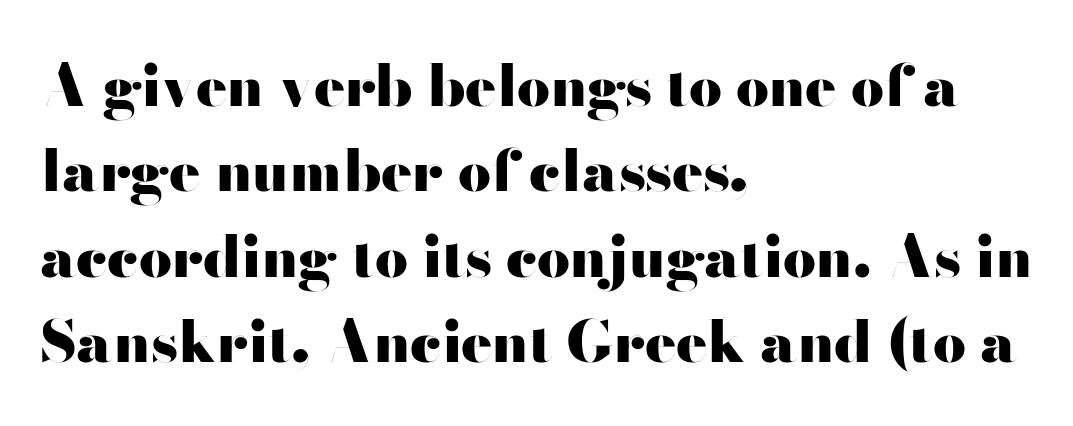
If you drew a line through each stem, it would be perfectly vertical. The sample has been set heavy, in full bold. No feet cap the strokes, marking this as sans-serif type. This sample keeps an unexceptional amount of space between lines. The letters sit at their default tracking, neither squeezed nor spread.
